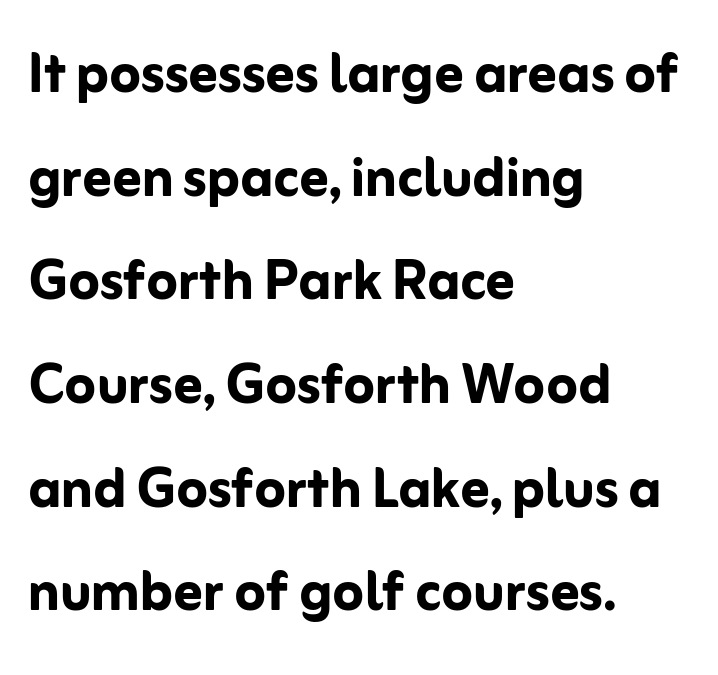
{"serif": "no", "italic": "no", "bold": "yes", "weight": "semibold", "width": "normal", "stroke_contrast": "low", "x_height": "medium", "monospaced": "no", "underline": "no", "align": "left", "line_spacing": "normal", "line_spacing_ratio": 1.46, "letter_spacing": "normal", "letter_spacing_em": 0.0, "glyph_px": 71}
